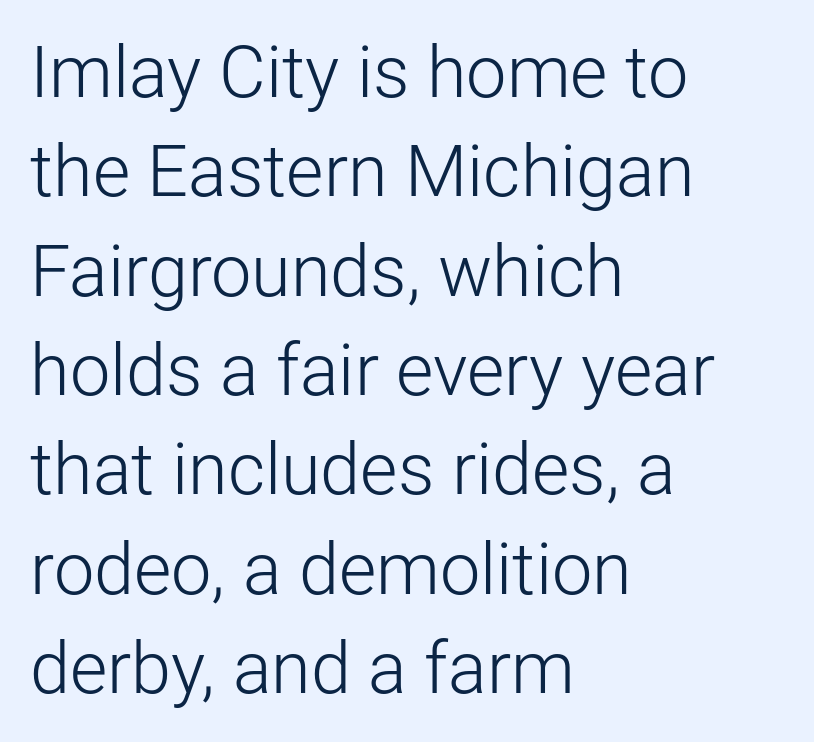
The image shows 72 px light sans-serif type, upright; set left-aligned, normal line spacing (1.38x), normal letter spacing, not underlined; low stroke contrast and a medium x-height.
